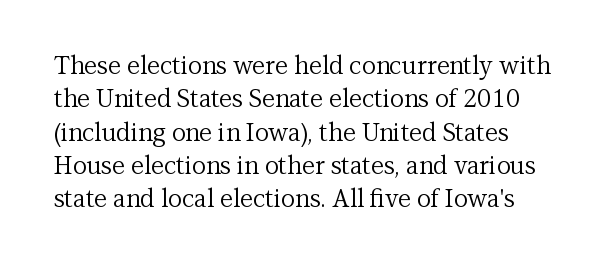
Q: Is the text bold? A: No.
Q: Is the text italic (slanted)? A: No, it is upright.
Q: Is the text underlined? A: No.
Q: Is the spacing between letters normal or unusually wide? A: Normal.
Q: Is the spacing between lines tight, normal or loose? A: Normal.
